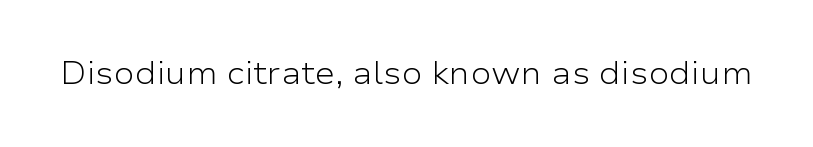
The letterforms sit shoulder to shoulder at normal distance. Posture: vertical. Has an underline been added? It has not. The passage shown is typed in a proportional face where columns would drift. A typesetter would label this face a sans. Stroke mass is kept to a normal reading level or below.
